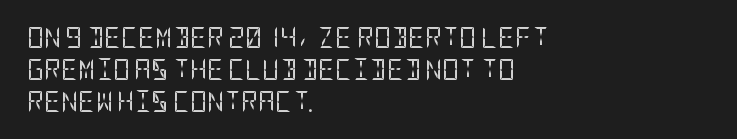
Vertical strokes here are truly vertical. The paragraph has a hard left edge and a soft right edge. The rendering uses a moderate line-height, typical for paragraphs. The cut favours lightness, reaching ordinary text weight at its darkest.
